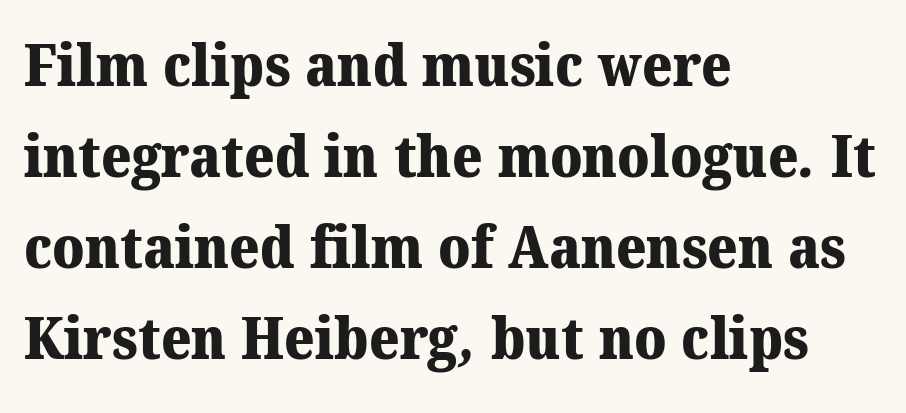
Each line starts at the same left margin while the right side varies. What's the leading like? Ordinary, nothing unusual. Type style note: has serifs. Every letter is thick-stroked: bold, no question.
